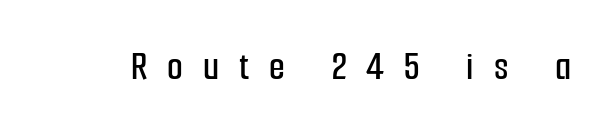
Q: Is the text italic (slanted)? A: No, it is upright.
Q: Is the typeface a serif or a sans-serif typeface? A: Sans-serif.
Q: Is the text underlined? A: No.
Q: Is the spacing between letters normal or unusually wide? A: Unusually wide.
Q: Width (condensed, normal, or wide)? A: Condensed.
Q: Stroke contrast? A: Low.
Q: x-height? A: Medium.
Q: Monospaced? A: No.
